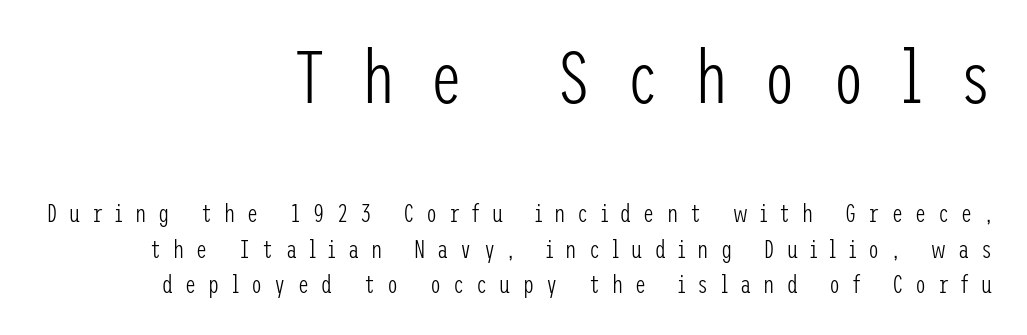
The designer went with a sans here, leaving each stem footless. Inter-character spacing is expanded well beyond the font's built-in metrics. Horizontal alignment here is rightward, an uncommon choice for prose. The gap between lines stays unmarked. The letters stand straight up with perfectly vertical stems. Unbolded letterforms with no extra heft.
